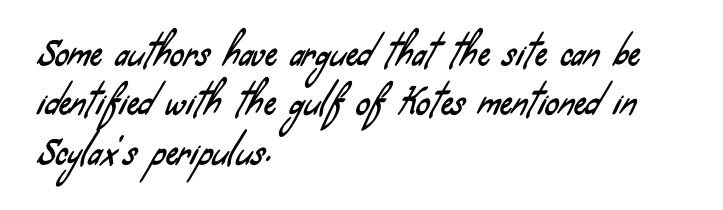
Which margin do the lines hug? The left one — the right edge is uneven. The passage shown has conventional tracking throughout. Has an underline been added? It has not. Here the designer chose a conventional face with non-uniform glyph widths. A typesetter would call this leading conventional body-copy spacing. A sans-serif font was chosen for this passage.
